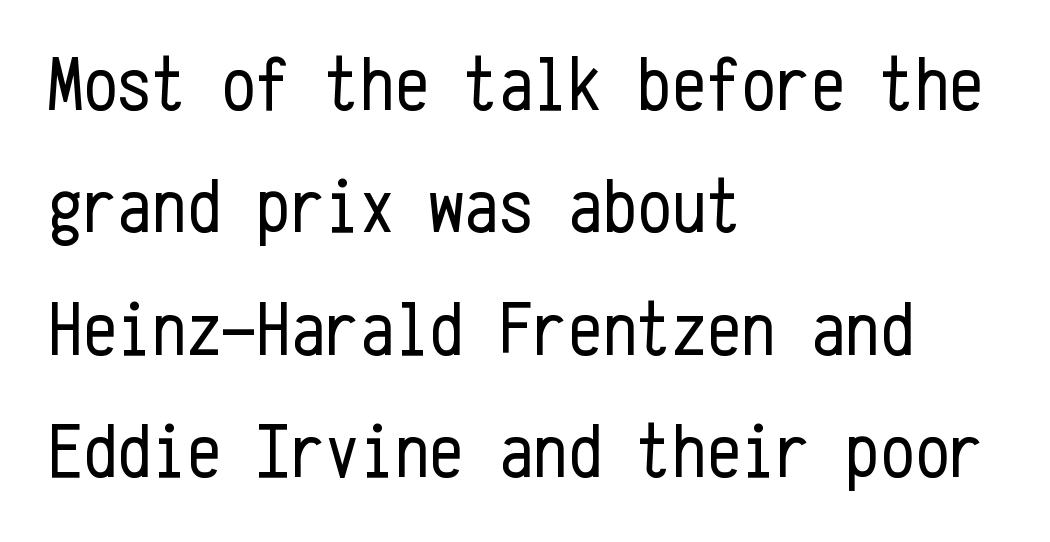
Nope, not italic — everything's standing straight. The words here are not underlined. The strokes carry an ordinary text weight at most. The space between consecutive lines is moderate.
